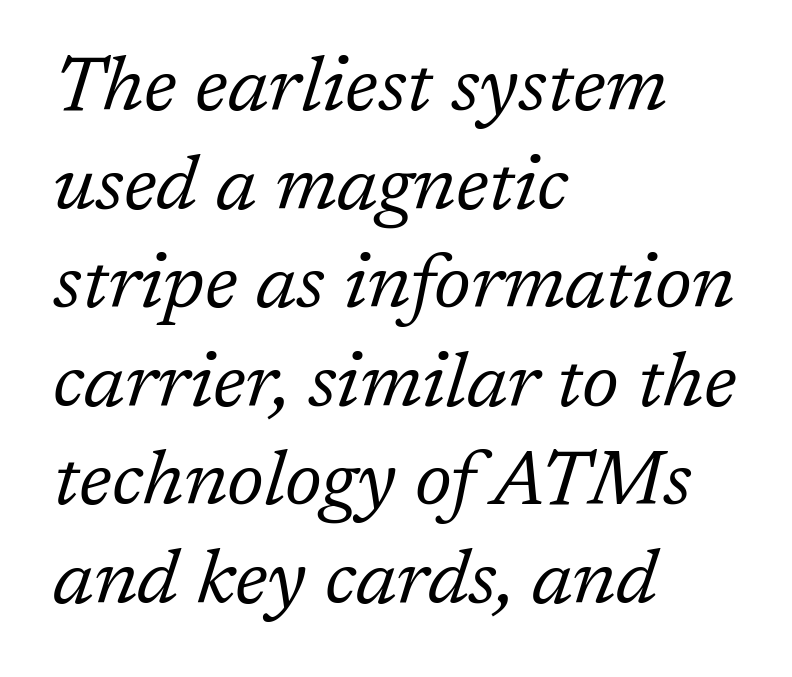
Q: Is the text bold? A: No.
Q: Is the text italic (slanted)? A: Yes, it leans right by about 17 degrees.
Q: Is the typeface a serif or a sans-serif typeface? A: Serif.
Q: Is the text underlined? A: No.
Q: How is the paragraph aligned? A: Left-aligned.
Q: Is the spacing between letters normal or unusually wide? A: Normal.
Q: Is the spacing between lines tight, normal or loose? A: Normal.
Q: Width (condensed, normal, or wide)? A: Normal.
Q: Stroke contrast? A: Low.
Q: x-height? A: Medium.
Q: Monospaced? A: No.
